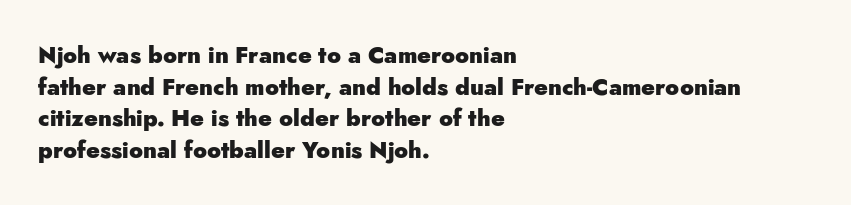
One glance says typical: line gaps are just what's usual. The letters stand upright; this is a roman face. These lines stack with their left ends in a neat column. Bold? Absolutely — the strokes are thick and heavy.
